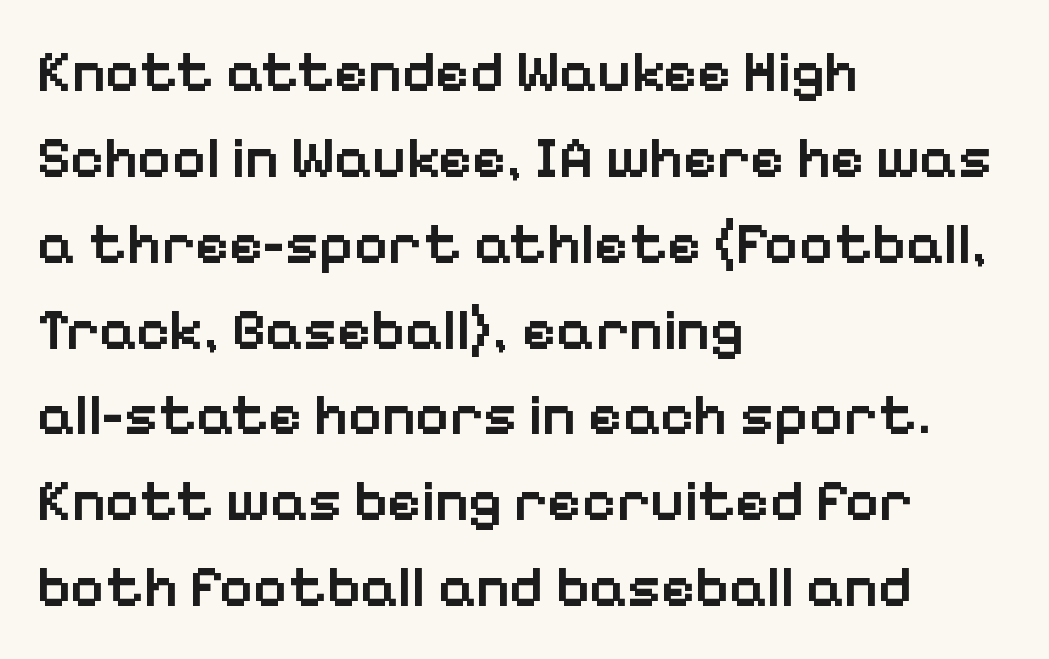
{"serif": "no", "italic": "no", "bold": "semi", "weight": "semibold", "width": "normal", "stroke_contrast": "low", "x_height": "medium", "monospaced": "no", "underline": "no", "align": "left", "line_spacing": "normal", "line_spacing_ratio": 1.48, "letter_spacing": "normal", "letter_spacing_em": 0.0, "glyph_px": 58}
